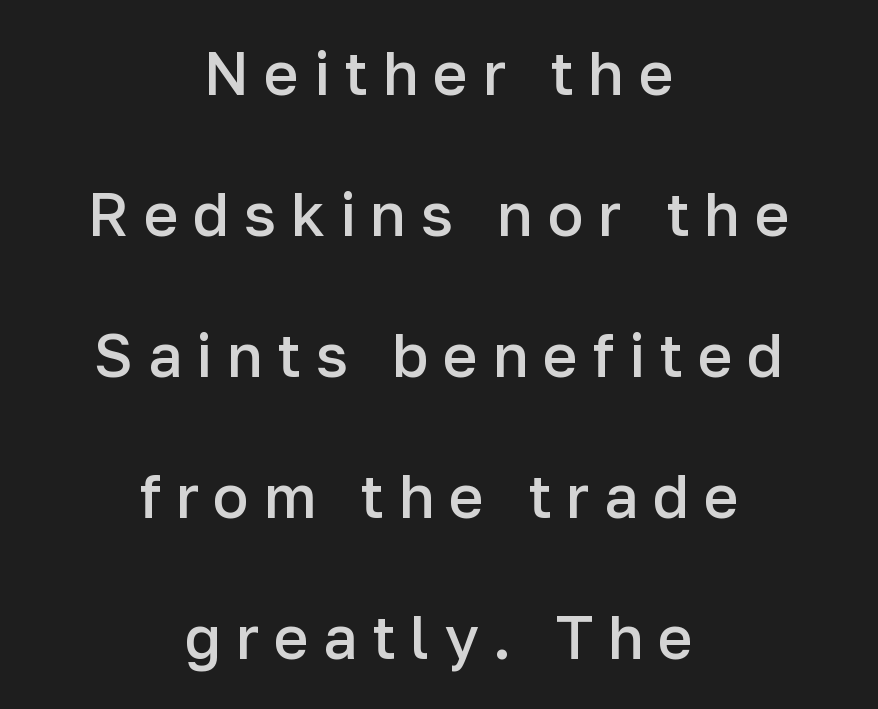
The image shows 60 px semibold sans-serif type, upright; set centered, loose line spacing (2.35x), unusually wide letter spacing (+0.24 em), not underlined; low stroke contrast and a medium x-height.
